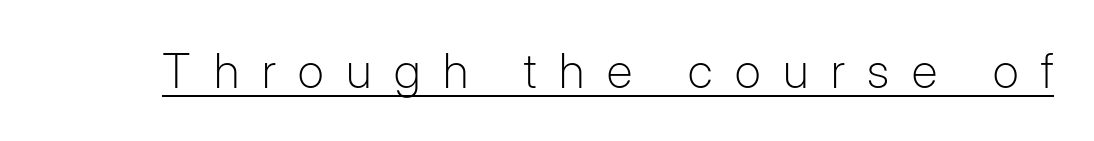
The image shows 48 px light sans-serif type, upright; set unusually wide letter spacing (+0.47 em), underlined; low stroke contrast and a medium x-height.
